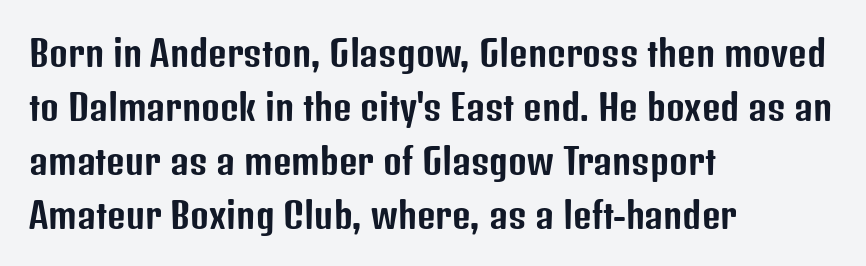
The image shows 36 px condensed sans-serif type, upright; set left-aligned, normal line spacing (1.5x), normal letter spacing, not underlined; low stroke contrast and a medium x-height.
